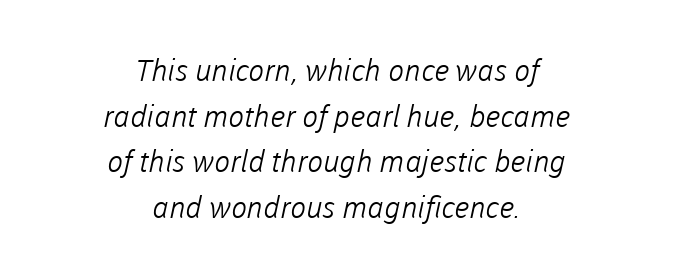
The image shows 30 px light sans-serif type; set centered, normal line spacing (1.52x), normal letter spacing, not underlined; low stroke contrast and a medium x-height.
